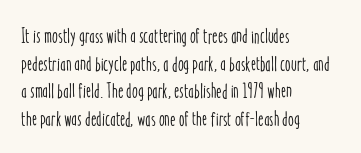
Q: Is the text italic (slanted)? A: No, it is upright.
Q: Is the text underlined? A: No.
Q: How is the paragraph aligned? A: Left-aligned.
Q: Is the spacing between letters normal or unusually wide? A: Normal.
Q: Is the spacing between lines tight, normal or loose? A: Normal.
